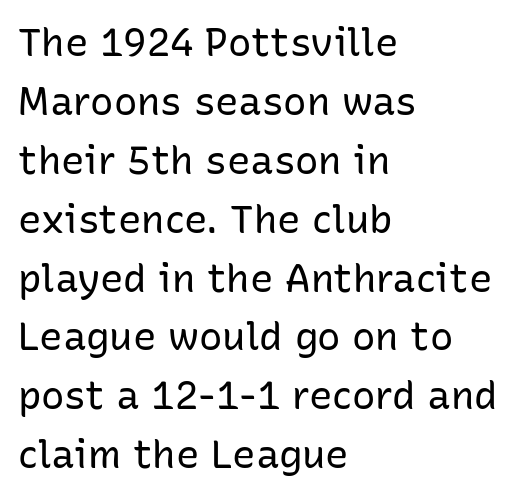
The image shows 39 px regular-weight sans-serif type, upright; set left-aligned, normal line spacing (1.51x), normal letter spacing, not underlined; low stroke contrast and a medium x-height.
